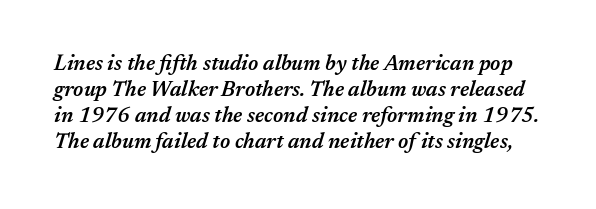
{"italic": "yes", "lean": "right", "slant_degrees": 17, "bold": "semi", "underline": "no", "line_spacing_ratio": 1.24, "letter_spacing": "normal", "letter_spacing_em": 0.0, "glyph_px": 21}
